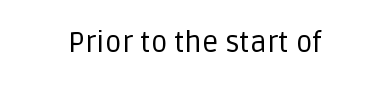
Q: Is the text bold? A: No.
Q: Is the text italic (slanted)? A: No, it is upright.
Q: Is the typeface a serif or a sans-serif typeface? A: Sans-serif.
Q: Is the text underlined? A: No.
Q: How is the paragraph aligned? A: Centered.
Q: Is the spacing between letters normal or unusually wide? A: Normal.
Q: Width (condensed, normal, or wide)? A: Normal.
Q: Stroke contrast? A: Low.
Q: x-height? A: Large.
Q: Monospaced? A: No.
